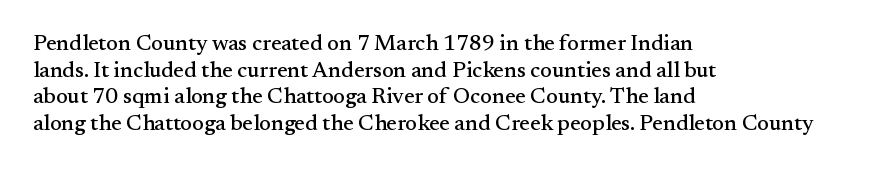
The image shows 22 px text type, upright; set left-aligned, line spacing 1.21x, normal letter spacing, not underlined.
